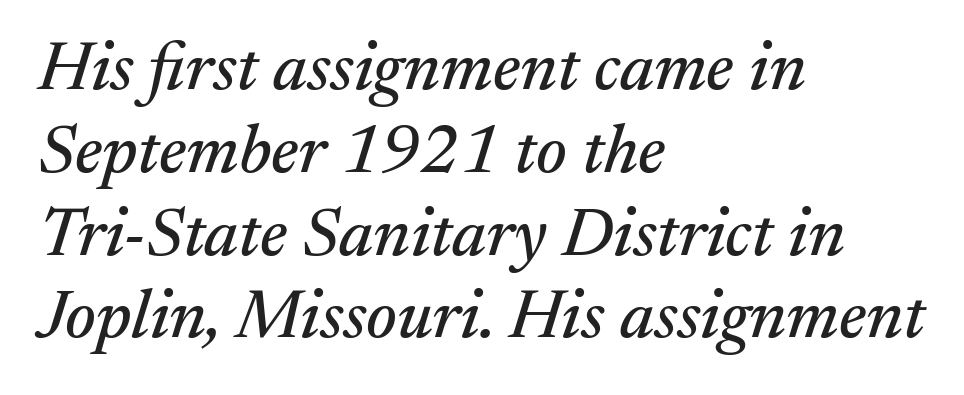
{"serif": "yes", "italic": "yes", "lean": "right", "slant_degrees": 17, "width": "normal", "stroke_contrast": "medium", "x_height": "medium", "monospaced": "no", "underline": "no", "align": "left", "line_spacing_ratio": 1.2, "letter_spacing": "normal", "letter_spacing_em": 0.0, "glyph_px": 69}
